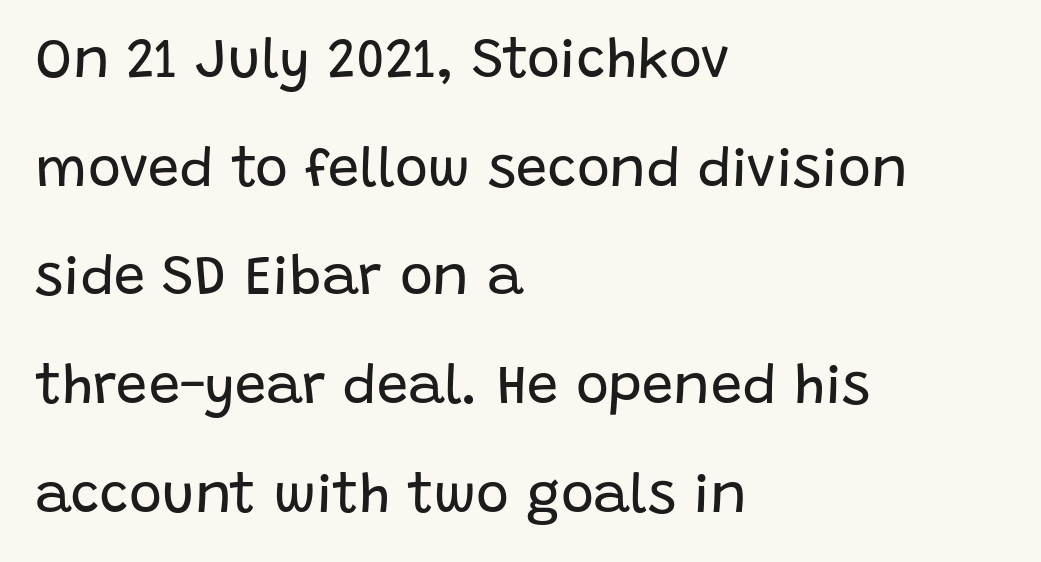
Q: Is the text bold? A: No.
Q: Is the text italic (slanted)? A: No, it is upright.
Q: Is the typeface a serif or a sans-serif typeface? A: Sans-serif.
Q: Is the text underlined? A: No.
Q: How is the paragraph aligned? A: Left-aligned.
Q: Is the spacing between letters normal or unusually wide? A: Normal.
Q: Is the spacing between lines tight, normal or loose? A: Loose.
Q: Width (condensed, normal, or wide)? A: Normal.
Q: Stroke contrast? A: Low.
Q: x-height? A: Large.
Q: Monospaced? A: No.
